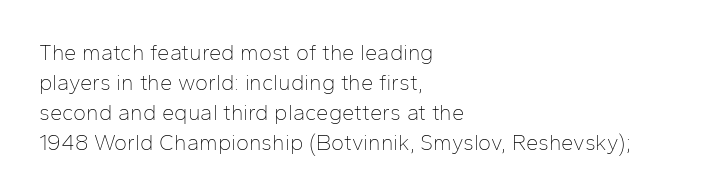
The image shows 22 px text type, upright; set left-aligned, normal line spacing (1.36x), normal letter spacing, not underlined.
